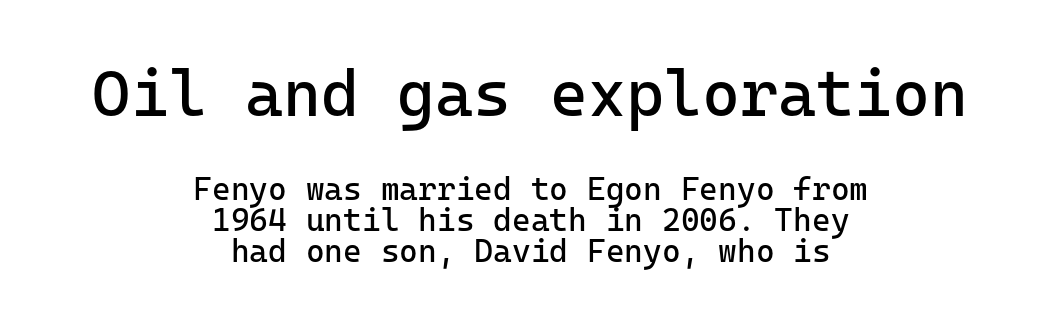
Classification — sans serif. Where is the straight margin? There isn't one; the lines are centered. Only glyphs here, with clear space below each row. These lines are rendered in a fixed-pitch font. A typesetter would call this leading minimal, almost set solid. The upper block of text is set noticeably larger than the block beneath it.
